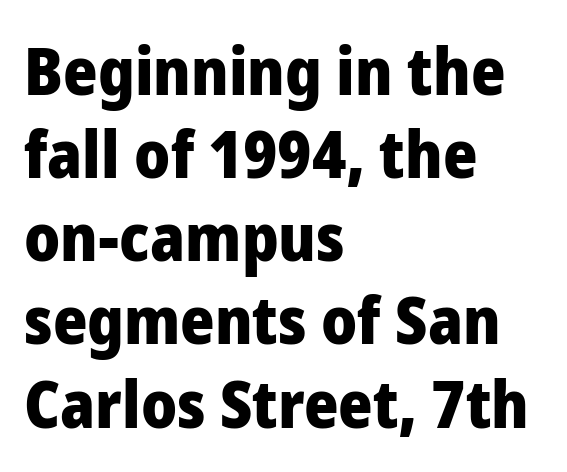
Q: Is the text bold? A: Yes.
Q: Is the text italic (slanted)? A: No, it is upright.
Q: Is the typeface a serif or a sans-serif typeface? A: Sans-serif.
Q: Is the text underlined? A: No.
Q: How is the paragraph aligned? A: Left-aligned.
Q: Is the spacing between letters normal or unusually wide? A: Normal.
Q: Is the spacing between lines tight, normal or loose? A: Normal.
Q: Width (condensed, normal, or wide)? A: Normal.
Q: Stroke contrast? A: Low.
Q: x-height? A: Medium.
Q: Monospaced? A: No.
